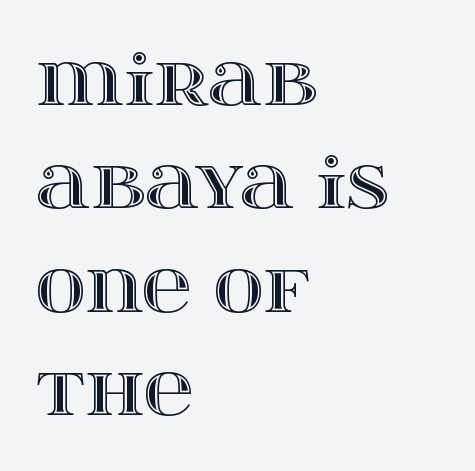
The image shows 69 px wide type, upright; set left-aligned, normal line spacing (1.5x), normal letter spacing, not underlined; a large x-height.
